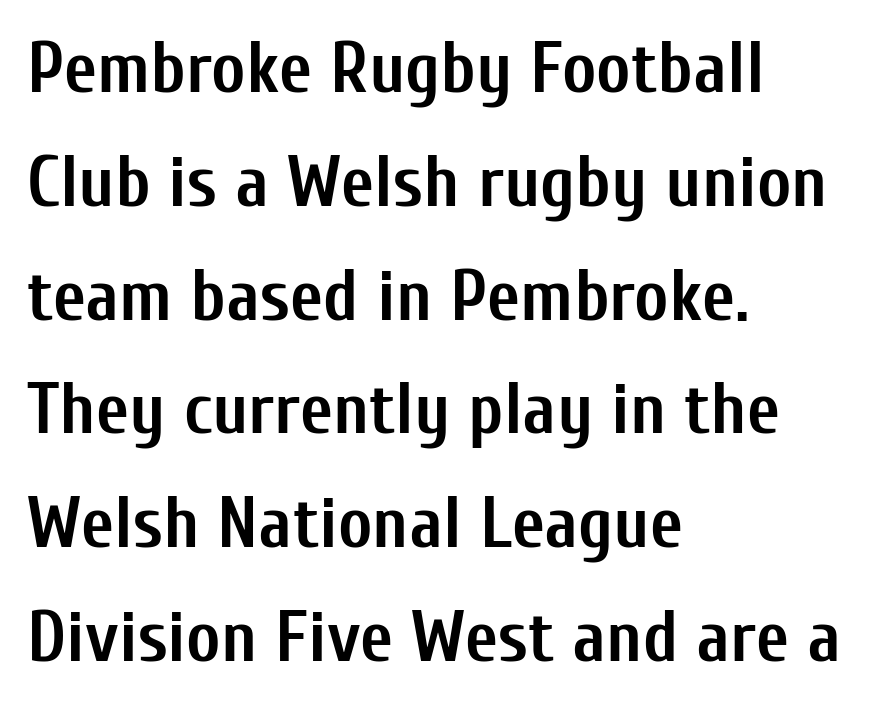
The image shows 72 px semibold, condensed sans-serif type, upright; set left-aligned, normal line spacing (1.58x), normal letter spacing, not underlined; low stroke contrast and a medium x-height.
